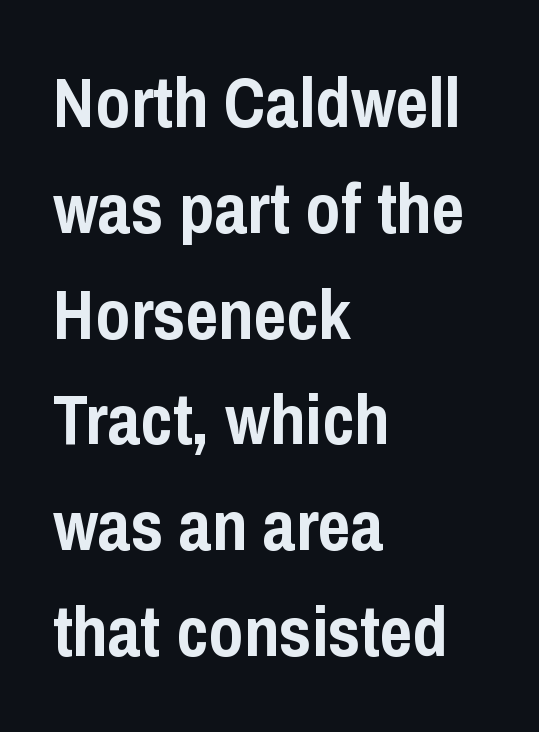
{"serif": "no", "italic": "no", "bold": "yes", "weight": "semibold", "width": "condensed", "stroke_contrast": "low", "x_height": "medium", "monospaced": "no", "underline": "no", "align": "left", "line_spacing": "normal", "line_spacing_ratio": 1.49, "letter_spacing": "normal", "letter_spacing_em": 0.0, "glyph_px": 71}
